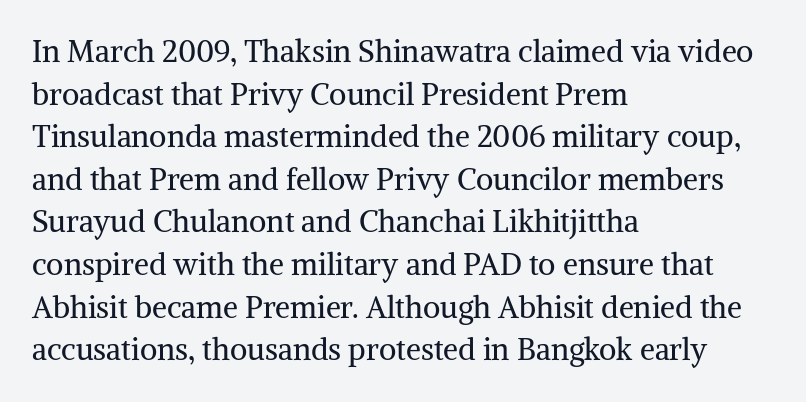
The image shows 30 px regular-weight serif type, upright; set left-aligned, normal line spacing (1.42x), normal letter spacing, not underlined; medium stroke contrast and a medium x-height.
